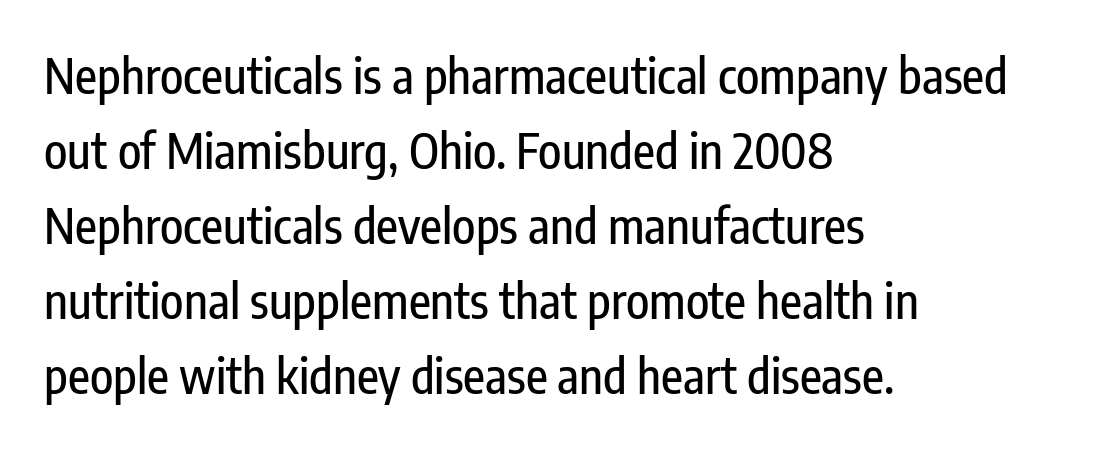
The string is rendered with underlining switched off. Check where the strokes stop: nothing finishes them off — pure sans. The rendering uses natural spacing where letterforms have individual widths. How would I describe the line gaps? Plain and ordinary. The horizontal fit of the characters is conventional and even. Style check: upright.
